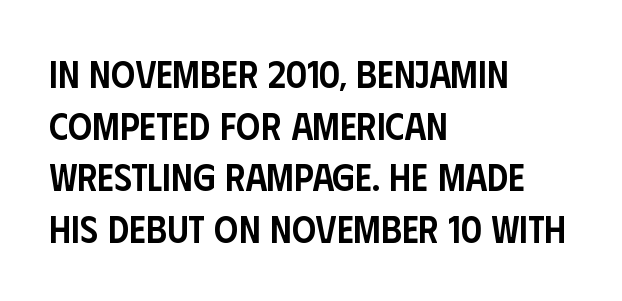
Evenly set lines give the paragraph a standard silhouette. Nothing sits at the stroke ends, so this counts as sans-serif. These lines are rendered in a variable-pitch font. Compared with an ordinary text face, these strokes are moderately heavier — a semibold. Quick note: underline off.
